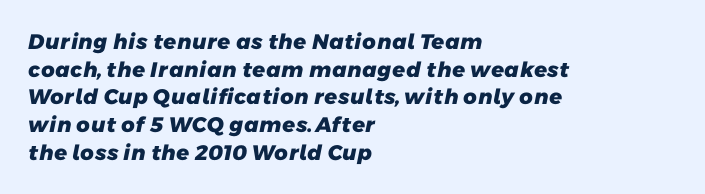
The image shows 21 px bold type; set left-aligned, normal line spacing (1.32x), normal letter spacing, not underlined.
